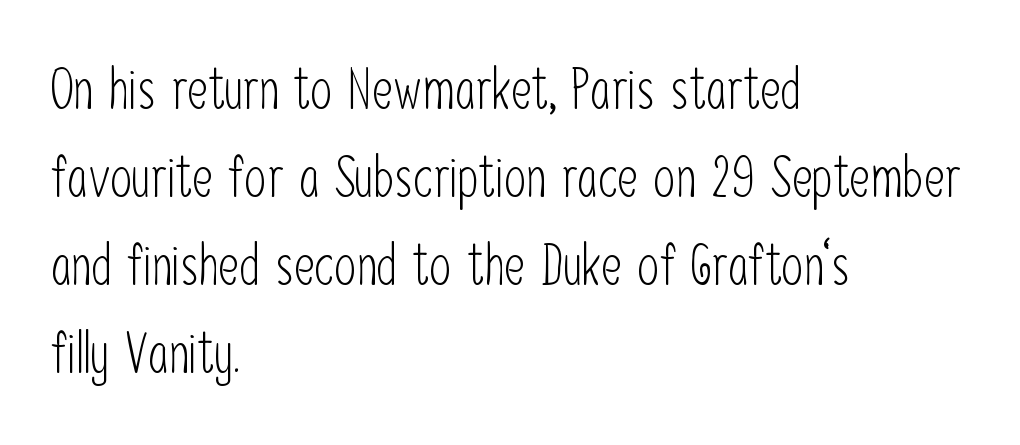
The image shows 56 px light, condensed sans-serif type, upright; set left-aligned, normal line spacing (1.57x), normal letter spacing, not underlined; low stroke contrast and a medium x-height.
